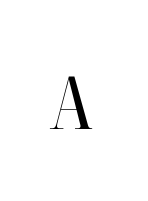
The image shows 73 px condensed serif type, upright; set unusually wide letter spacing (+0.4 em), not underlined; high stroke contrast and a medium x-height.
